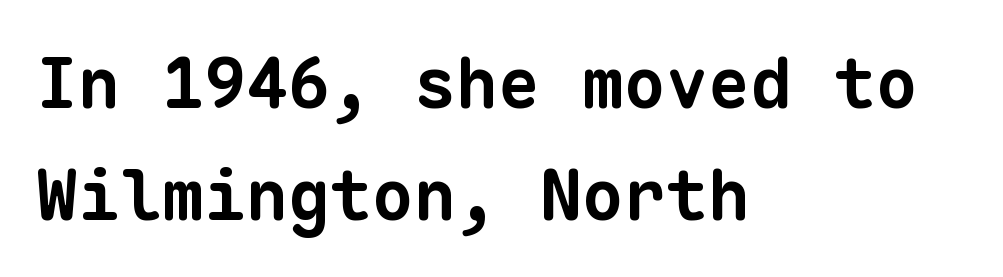
{"serif": "no", "bold": "yes", "weight": "bold", "width": "normal", "stroke_contrast": "low", "x_height": "medium", "monospaced": "yes", "underline": "no", "align": "left", "line_spacing": "normal", "line_spacing_ratio": 1.6, "letter_spacing": "normal", "letter_spacing_em": 0.0, "glyph_px": 70}
